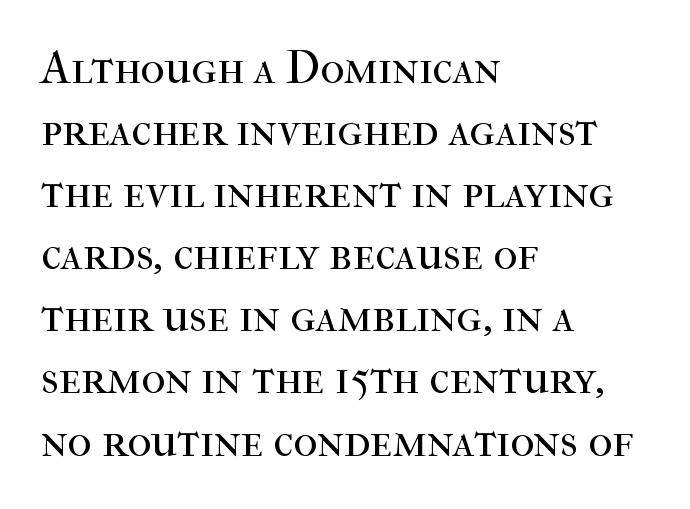
{"serif": "yes", "italic": "no", "bold": "no", "weight": "regular", "width": "normal", "stroke_contrast": "high", "x_height": "medium", "monospaced": "no", "underline": "no", "align": "left", "line_spacing": "normal", "line_spacing_ratio": 1.35, "letter_spacing": "normal", "letter_spacing_em": 0.0, "glyph_px": 46}
